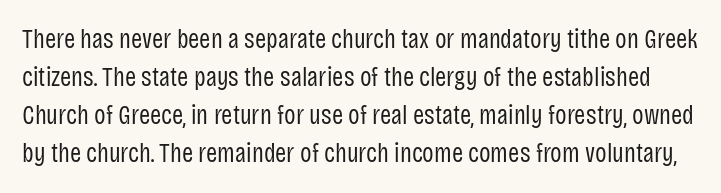
The image shows 27 px text type, upright; set normal line spacing (1.41x), normal letter spacing, not underlined.
